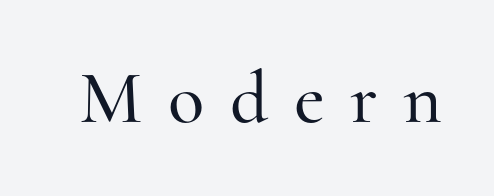
Q: Is the text italic (slanted)? A: No, it is upright.
Q: Is the typeface a serif or a sans-serif typeface? A: Serif.
Q: Is the text underlined? A: No.
Q: Is the spacing between letters normal or unusually wide? A: Unusually wide.
Q: Width (condensed, normal, or wide)? A: Normal.
Q: Stroke contrast? A: High.
Q: x-height? A: Small.
Q: Monospaced? A: No.
